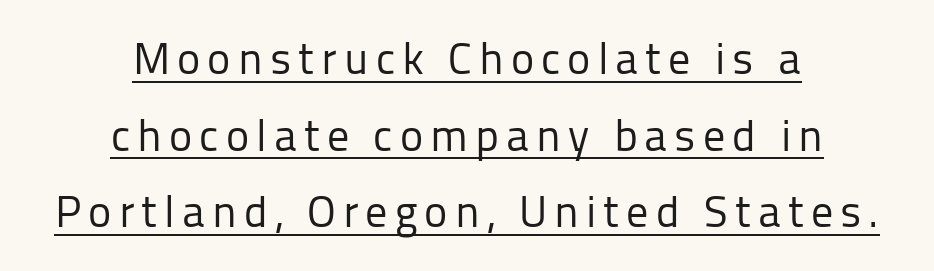
The image shows 44 px regular-weight sans-serif type, upright; set centered, line spacing 1.74x, underlined; low stroke contrast and a medium x-height.
